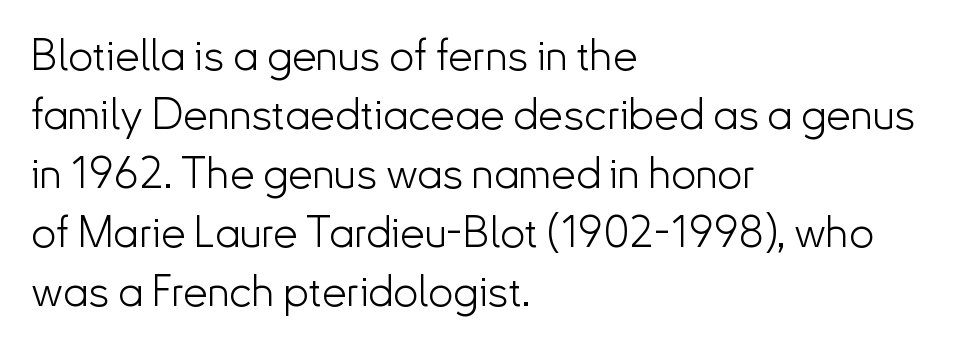
The image shows 44 px light sans-serif type, upright; set left-aligned, normal line spacing (1.34x), normal letter spacing, not underlined; low stroke contrast and a small x-height.
